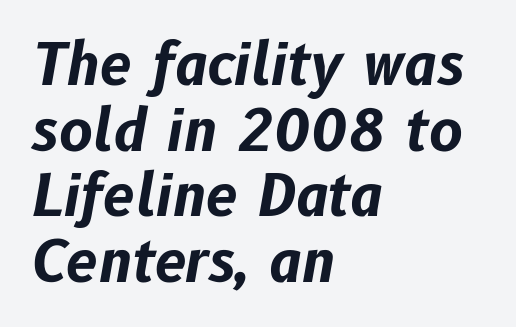
The image shows 57 px bold type, italic (leaning right); set left-aligned, tight line spacing (1.15x), normal letter spacing, not underlined; low stroke contrast and a medium x-height.
